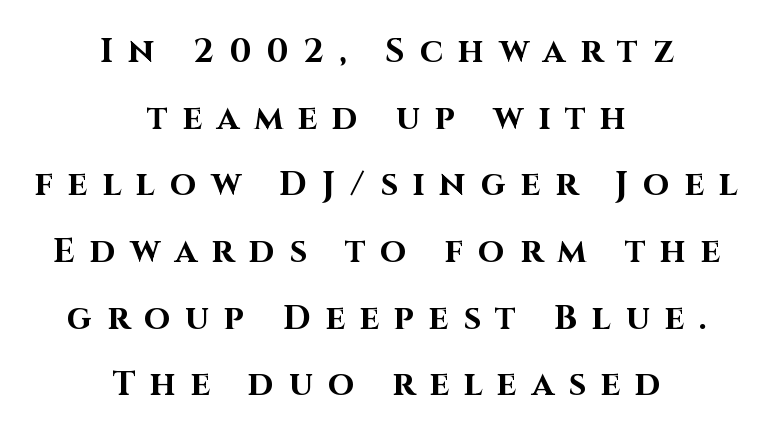
The words here are not underlined. Look at the tracking — it's clearly loosened, letters drifting apart. Posture: upright roman. The characters look thick and weighty, a clear bold. These lines are rendered in a variable-pitch font.
